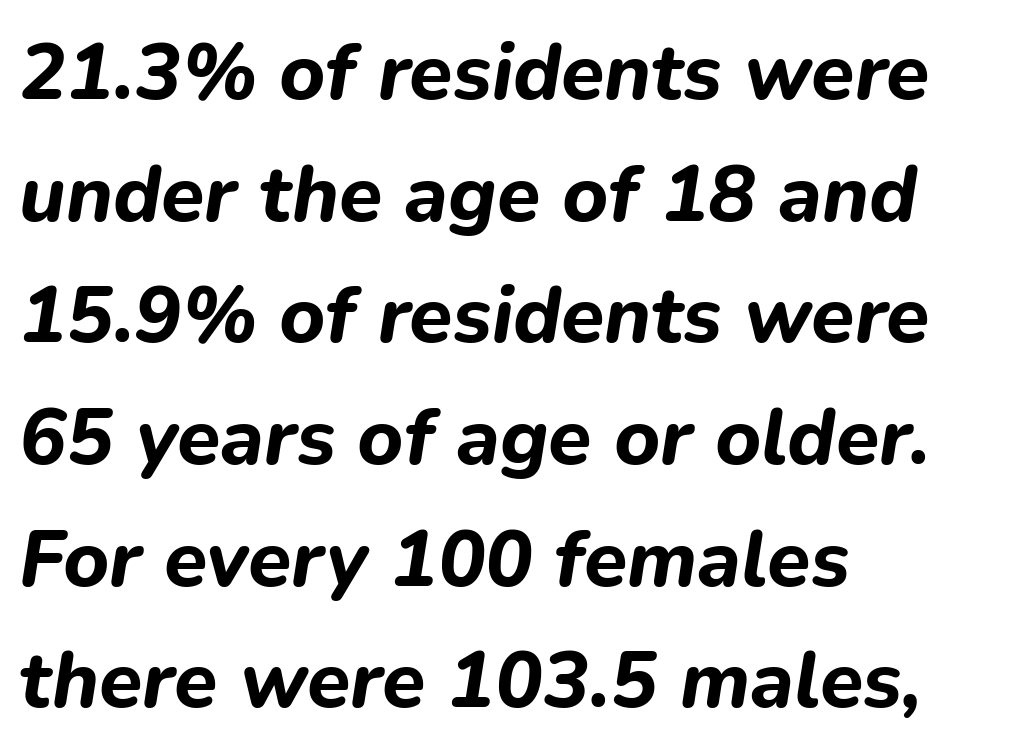
The image shows 79 px bold type, italic (leaning right); set left-aligned, normal line spacing (1.54x), normal letter spacing, not underlined; low stroke contrast and a medium x-height.
